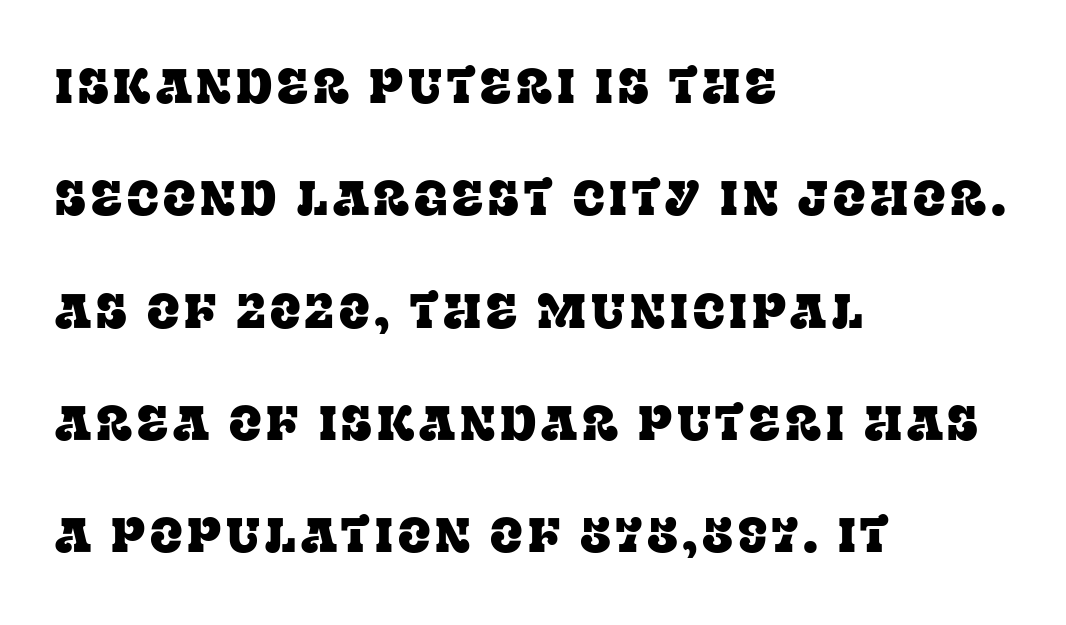
{"serif": "yes", "italic": "no", "width": "normal", "stroke_contrast": "low", "x_height": "large", "monospaced": "no", "underline": "no", "align": "left", "line_spacing": "loose", "line_spacing_ratio": 2.34, "glyph_px": 48}
